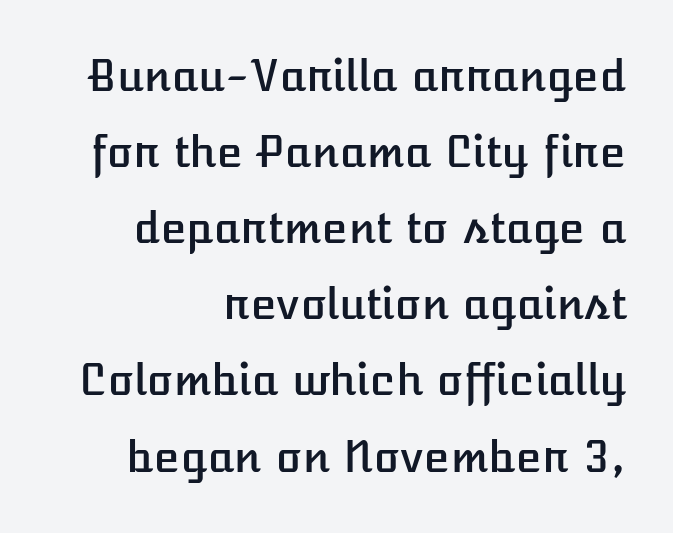
A student would call this right alignment; a typographer would say flush right, rag left. No word sits above an underline. The letters stand upright; this is a roman face. The letterforms sit shoulder to shoulder at normal distance. Character widths vary here, with narrow letters taking less room than wide ones.
